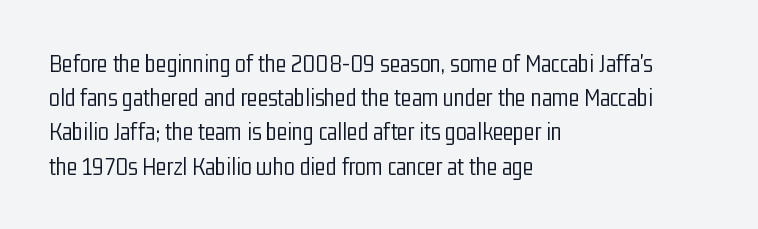
The image shows 25 px text type, upright; set left-aligned, normal line spacing (1.37x), normal letter spacing, not underlined.
